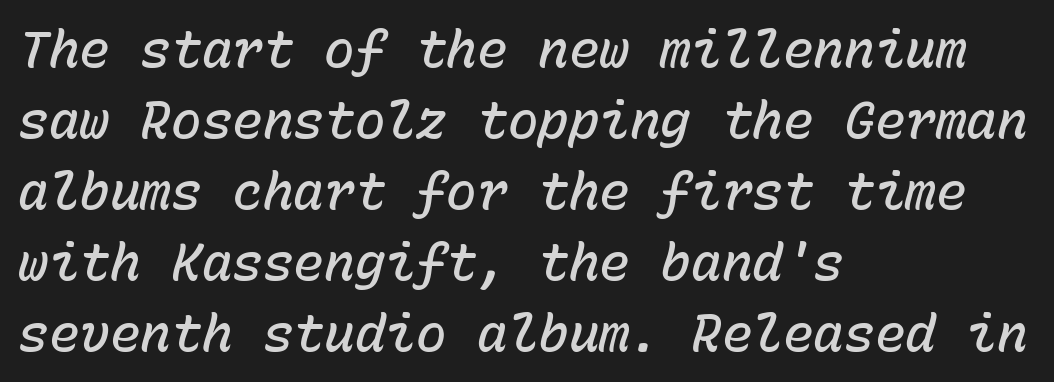
Q: Is the text bold? A: Semi-bold.
Q: Is the text italic (slanted)? A: Yes, it leans right by about 15 degrees.
Q: Is the text underlined? A: No.
Q: How is the paragraph aligned? A: Left-aligned.
Q: Is the spacing between letters normal or unusually wide? A: Normal.
Q: Is the spacing between lines tight, normal or loose? A: Normal.
Q: Width (condensed, normal, or wide)? A: Normal.
Q: Stroke contrast? A: Low.
Q: x-height? A: Medium.
Q: Monospaced? A: Yes.
